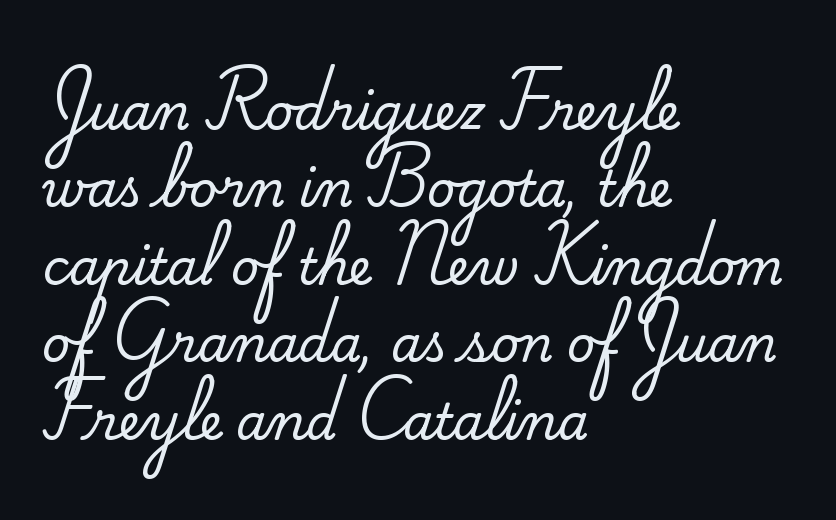
Do the characters align in a grid? No, the font is proportional. Words float on clear page, feet unadorned. The vertical gap from one line to the next is medium.
